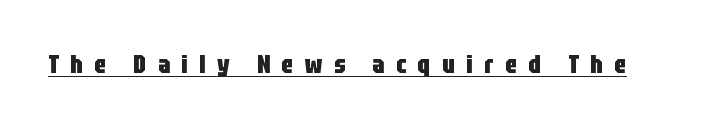
{"italic": "no", "bold": "yes", "underline": "yes", "letter_spacing": "wide", "letter_spacing_em": 0.46, "glyph_px": 25}
